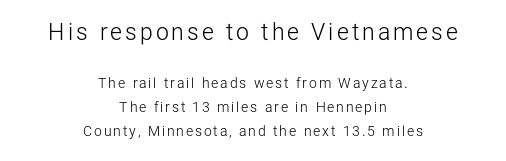
Neither beginnings nor endings align; midpoints do. The type sits square on the baseline with zero lean. The designer gave the opening block more size than the closing block. This block has exactly the height ordinary leading produces. Beneath every word, the page is bare.
